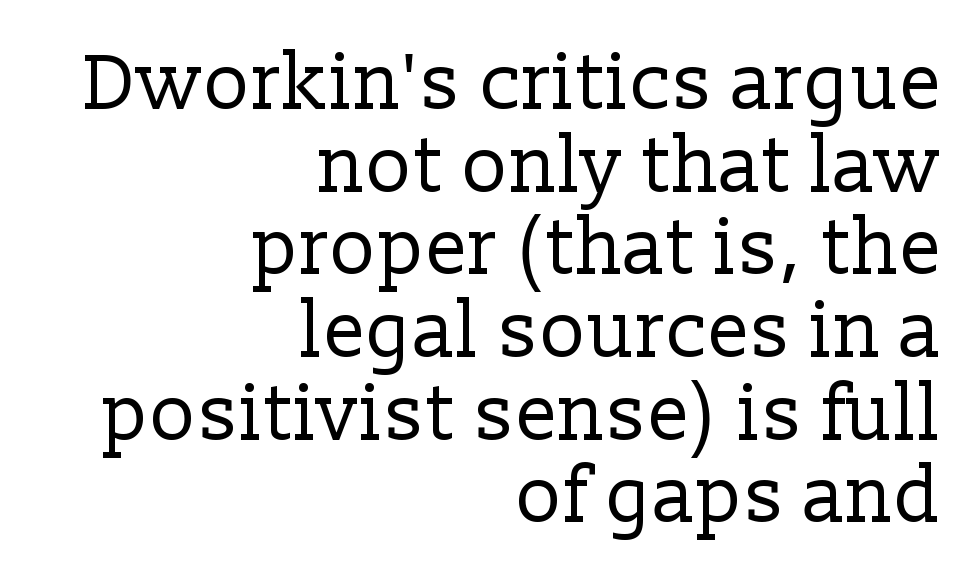
The passage shown is not underscored anywhere. This is not heavy type; no bold has been used. Examine the stroke ends and you'll spot serifs. Look at the tracking — it's just the regular setting, nothing added. Cramped leading.
